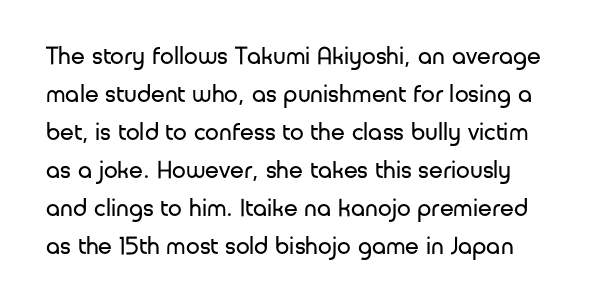
Q: Is the text bold? A: No.
Q: Is the text italic (slanted)? A: No, it is upright.
Q: Is the text underlined? A: No.
Q: Is the spacing between letters normal or unusually wide? A: Normal.
Q: Is the spacing between lines tight, normal or loose? A: Normal.
